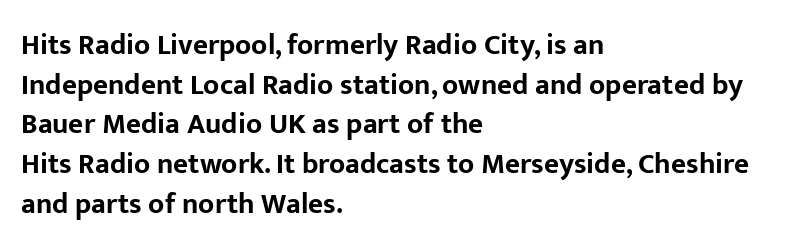
{"serif": "no", "italic": "no", "bold": "yes", "weight": "bold", "width": "normal", "stroke_contrast": "low", "x_height": "medium", "monospaced": "no", "underline": "no", "align": "left", "line_spacing": "normal", "line_spacing_ratio": 1.37, "letter_spacing": "normal", "letter_spacing_em": 0.0, "glyph_px": 29}
